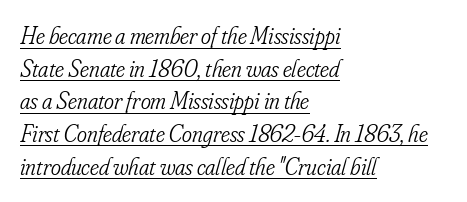
Q: Is the text bold? A: No.
Q: Is the text italic (slanted)? A: Yes, it leans right by about 16 degrees.
Q: Is the text underlined? A: Yes.
Q: How is the paragraph aligned? A: Left-aligned.
Q: Is the spacing between letters normal or unusually wide? A: Normal.
Q: Is the spacing between lines tight, normal or loose? A: Normal.
